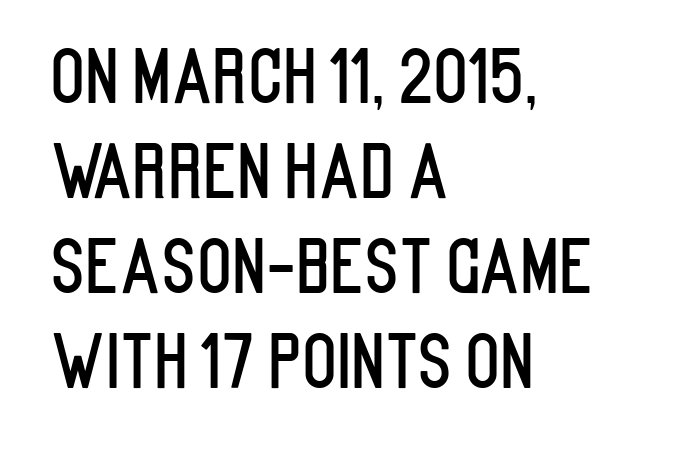
When letters stand straight like this, we call the style roman or upright. Leading: standard. The designer went with a sans here, leaving each stem footless. Note the varied advance widths — an 'i' is clearly narrower than an 'm'. Has an underline been added? It has not. All the whitespace from short lines collects on the right.
